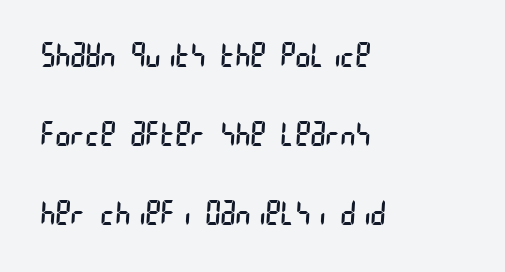
Left-aligned paragraph, ragged on the right. The line-height multiplier appears high, well above default. Think standard paragraph weight, or any step lighter than that. Examine the stroke ends and you'll find no serifs. A clean baseline with only descenders dipping below it. The horizontal fit of the characters is conventional and even.
